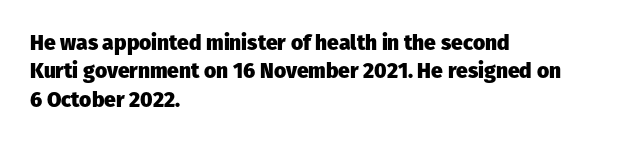
Q: Is the text bold? A: Yes.
Q: Is the text italic (slanted)? A: No, it is upright.
Q: Is the text underlined? A: No.
Q: How is the paragraph aligned? A: Left-aligned.
Q: Is the spacing between letters normal or unusually wide? A: Normal.
Q: Is the spacing between lines tight, normal or loose? A: Normal.
